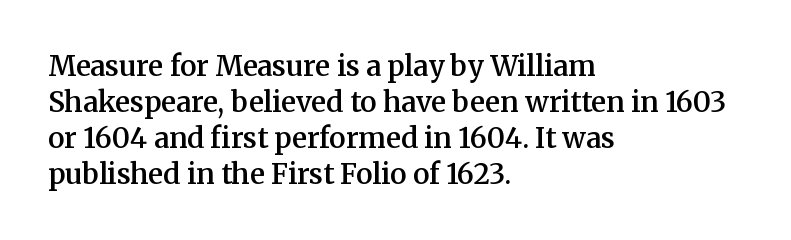
Q: Is the text bold? A: Semi-bold.
Q: Is the text italic (slanted)? A: No, it is upright.
Q: Is the typeface a serif or a sans-serif typeface? A: Serif.
Q: Is the text underlined? A: No.
Q: How is the paragraph aligned? A: Left-aligned.
Q: Is the spacing between letters normal or unusually wide? A: Normal.
Q: Is the spacing between lines tight, normal or loose? A: Normal.
Q: Width (condensed, normal, or wide)? A: Normal.
Q: Stroke contrast? A: Medium.
Q: x-height? A: Medium.
Q: Monospaced? A: No.
